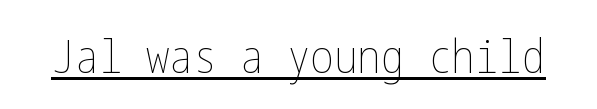
{"italic": "no", "bold": "no", "weight": "thin", "width": "condensed", "stroke_contrast": "low", "x_height": "medium", "underline": "yes", "letter_spacing": "normal", "letter_spacing_em": 0.0, "glyph_px": 47}
